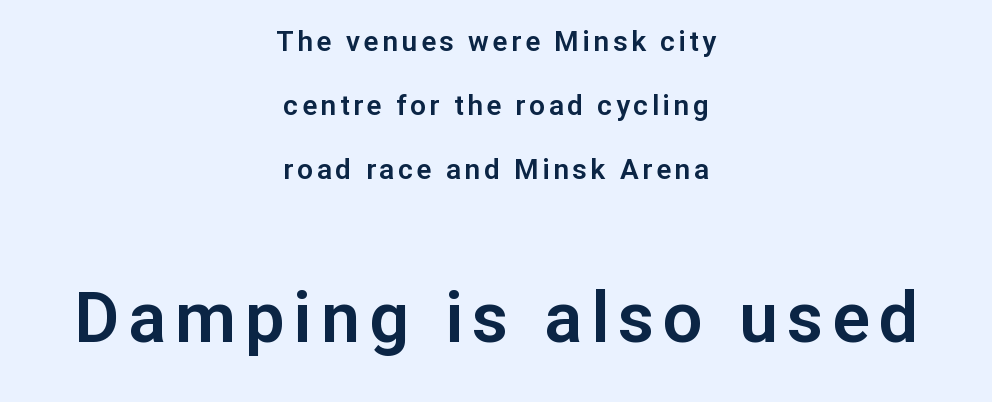
Q: Is the text italic (slanted)? A: No, it is upright.
Q: Is the typeface a serif or a sans-serif typeface? A: Sans-serif.
Q: Is the text underlined? A: No.
Q: How is the paragraph aligned? A: Centered.
Q: Is the spacing between lines tight, normal or loose? A: Loose.
Q: Which block of text is set in a larger size, the first (top) or the second (bottom)? A: The second (bottom) one.
Q: Width (condensed, normal, or wide)? A: Normal.
Q: Stroke contrast? A: Low.
Q: x-height? A: Medium.
Q: Monospaced? A: No.
